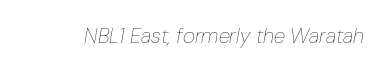
{"italic": "yes", "lean": "right", "slant_degrees": 10, "bold": "no", "underline": "no", "letter_spacing": "normal", "letter_spacing_em": 0.0, "glyph_px": 21}
